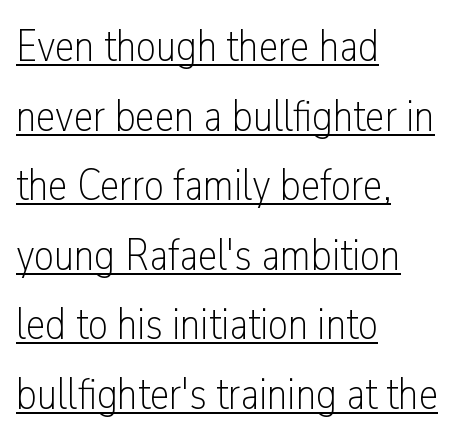
{"serif": "no", "italic": "no", "bold": "no", "weight": "light", "width": "condensed", "stroke_contrast": "low", "x_height": "medium", "monospaced": "no", "underline": "yes", "align": "left", "line_spacing": "normal", "line_spacing_ratio": 1.58, "letter_spacing": "normal", "letter_spacing_em": 0.0, "glyph_px": 44}
